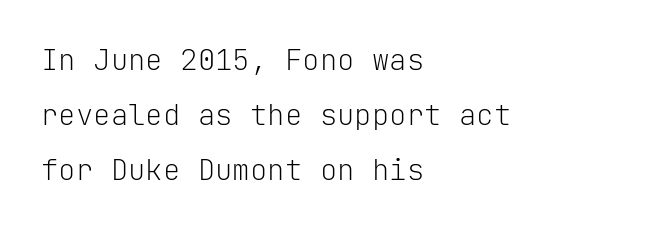
The image shows 29 px light sans-serif type, upright, monospaced; set left-aligned, loose line spacing (1.9x), normal letter spacing, not underlined; low stroke contrast and a medium x-height.
